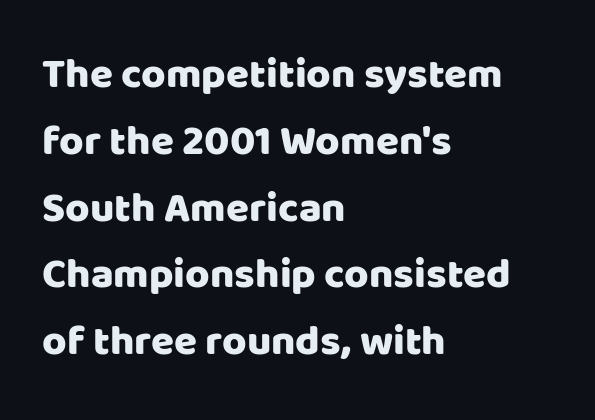
Q: Is the text italic (slanted)? A: No, it is upright.
Q: Is the typeface a serif or a sans-serif typeface? A: Sans-serif.
Q: Is the text underlined? A: No.
Q: How is the paragraph aligned? A: Left-aligned.
Q: Is the spacing between letters normal or unusually wide? A: Normal.
Q: Is the spacing between lines tight, normal or loose? A: Normal.
Q: Width (condensed, normal, or wide)? A: Normal.
Q: Stroke contrast? A: Low.
Q: x-height? A: Large.
Q: Monospaced? A: No.
